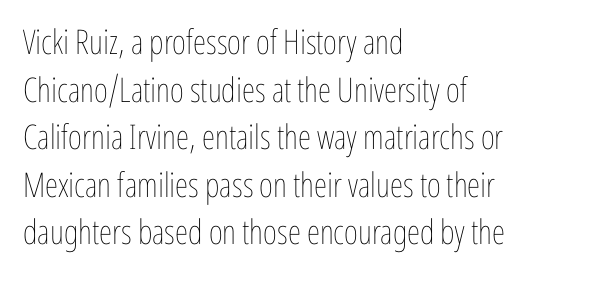
Q: Is the text bold? A: No.
Q: Is the text italic (slanted)? A: No, it is upright.
Q: Is the text underlined? A: No.
Q: How is the paragraph aligned? A: Left-aligned.
Q: Is the spacing between letters normal or unusually wide? A: Normal.
Q: Is the spacing between lines tight, normal or loose? A: Normal.
Q: Width (condensed, normal, or wide)? A: Condensed.
Q: Stroke contrast? A: Low.
Q: x-height? A: Medium.
Q: Monospaced? A: No.
